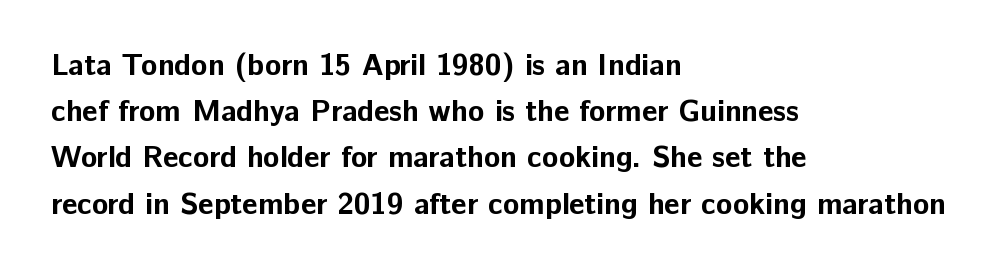
{"serif": "no", "italic": "no", "bold": "yes", "weight": "bold", "width": "normal", "stroke_contrast": "low", "x_height": "medium", "monospaced": "no", "underline": "no", "align": "left", "line_spacing": "normal", "line_spacing_ratio": 1.54, "letter_spacing": "normal", "letter_spacing_em": 0.0, "glyph_px": 30}
